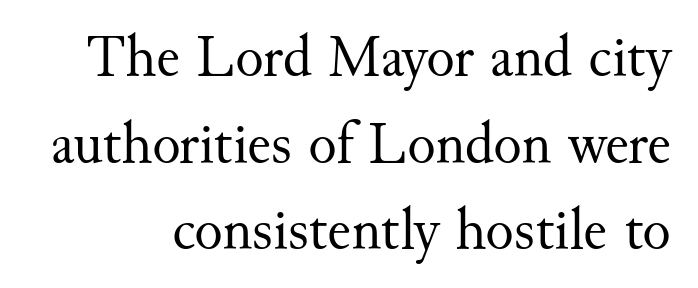
{"serif": "yes", "italic": "no", "bold": "no", "weight": "regular", "width": "normal", "stroke_contrast": "medium", "x_height": "small", "monospaced": "no", "underline": "no", "line_spacing": "normal", "line_spacing_ratio": 1.47, "letter_spacing": "normal", "letter_spacing_em": 0.0, "glyph_px": 59}
